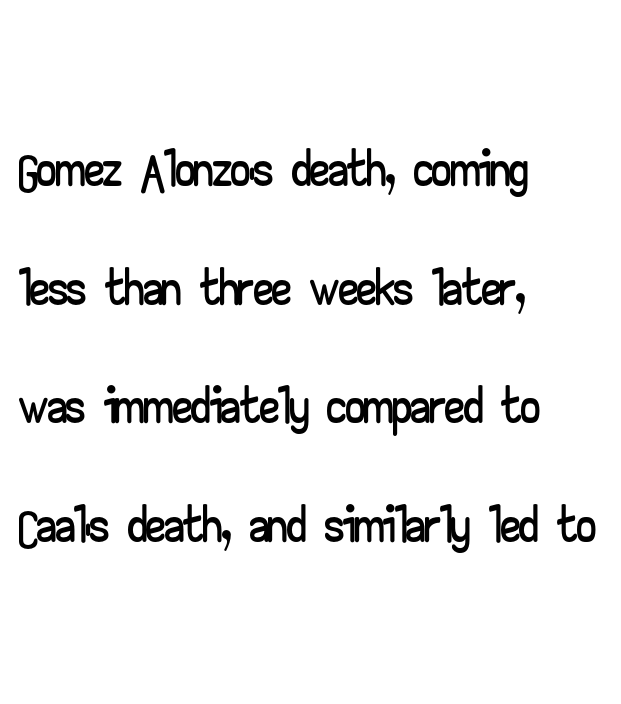
The image shows 77 px wide sans-serif type, upright; set left-aligned, normal line spacing (1.54x), normal letter spacing, not underlined; low stroke contrast and a small x-height.
